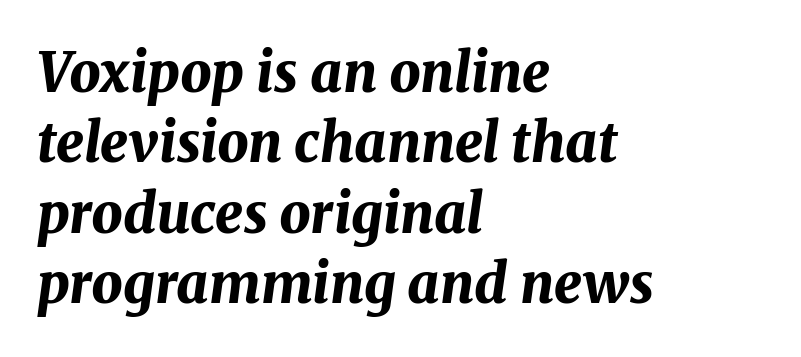
{"italic": "yes", "lean": "right", "slant_degrees": 8, "bold": "yes", "weight": "bold", "width": "normal", "stroke_contrast": "medium", "x_height": "medium", "monospaced": "no", "underline": "no", "align": "left", "line_spacing": "normal", "line_spacing_ratio": 1.28, "letter_spacing": "normal", "letter_spacing_em": 0.0, "glyph_px": 55}
